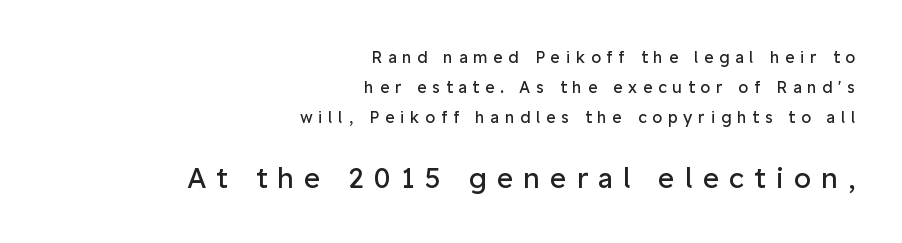
The image shows 28 px regular-weight sans-serif type, upright; set right-aligned, line spacing 1.89x, unusually wide letter spacing (+0.36 em), not underlined; the second (bottom) block is 1.75x larger; low stroke contrast and a medium x-height.
